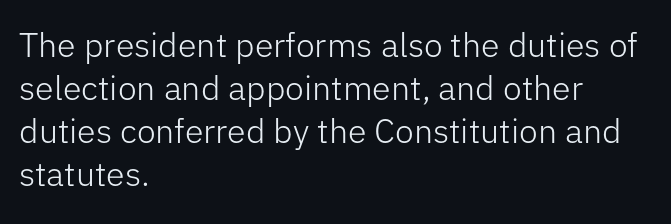
Q: Is the text bold? A: No.
Q: Is the text italic (slanted)? A: No, it is upright.
Q: Is the typeface a serif or a sans-serif typeface? A: Sans-serif.
Q: Is the text underlined? A: No.
Q: How is the paragraph aligned? A: Left-aligned.
Q: Is the spacing between letters normal or unusually wide? A: Normal.
Q: Is the spacing between lines tight, normal or loose? A: Normal.
Q: Width (condensed, normal, or wide)? A: Normal.
Q: Stroke contrast? A: Low.
Q: x-height? A: Medium.
Q: Monospaced? A: No.
